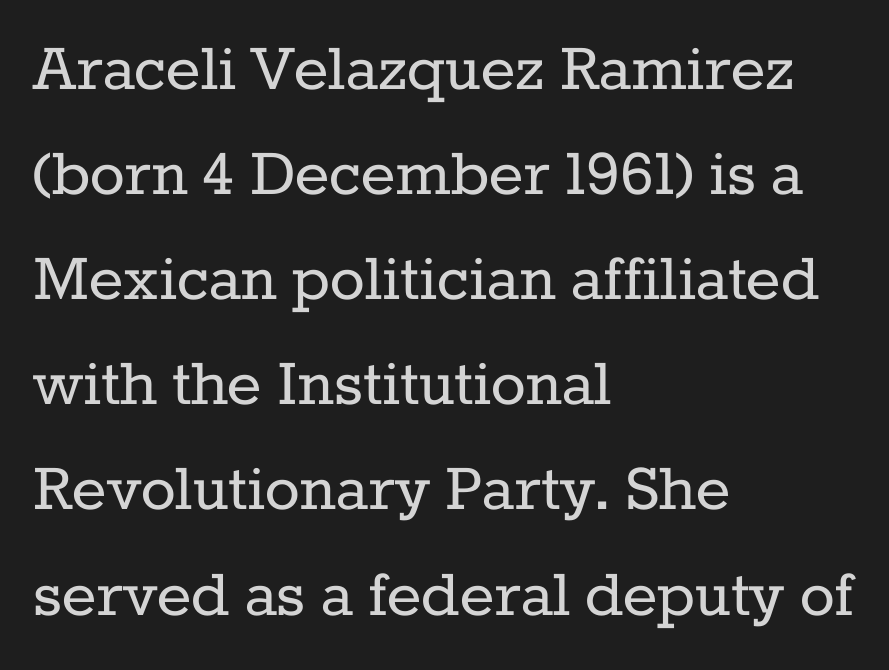
Q: Is the text bold? A: No.
Q: Is the text italic (slanted)? A: No, it is upright.
Q: Is the typeface a serif or a sans-serif typeface? A: Serif.
Q: Is the text underlined? A: No.
Q: How is the paragraph aligned? A: Left-aligned.
Q: Is the spacing between letters normal or unusually wide? A: Normal.
Q: Is the spacing between lines tight, normal or loose? A: Normal.
Q: Width (condensed, normal, or wide)? A: Normal.
Q: Stroke contrast? A: Low.
Q: x-height? A: Medium.
Q: Monospaced? A: No.
